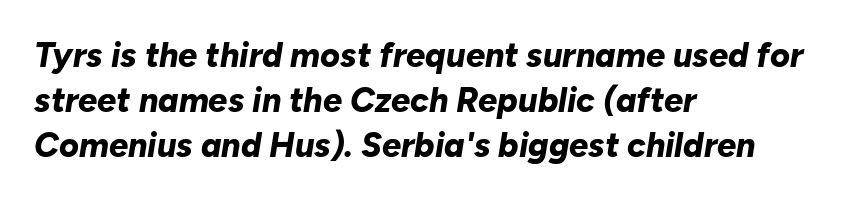
The image shows 34 px bold type, italic (leaning right); set left-aligned, normal line spacing (1.33x), normal letter spacing, not underlined; low stroke contrast and a medium x-height.
